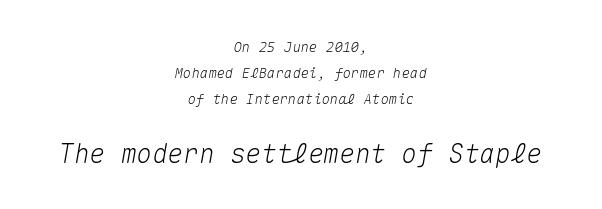
The emphasis by scale lands on block number two, below. A bare baseline throughout the passage. The lines in this sample share a center point and differ in where they start and stop. This sample uses an oblique cut, with every glyph tilted off the vertical. Glyph-to-glyph distance matches everyday printed text.
